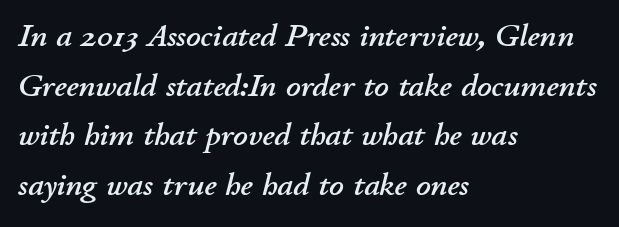
The image shows 32 px text type, italic (leaning right); set left-aligned, normal line spacing (1.55x), normal letter spacing, not underlined; low stroke contrast and a small x-height.
